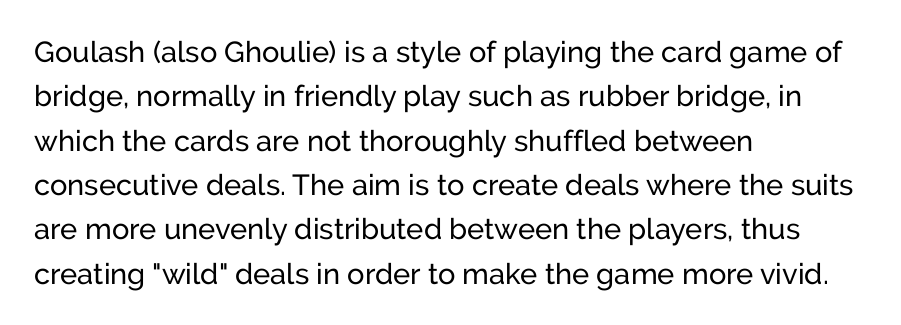
Q: Is the text bold? A: No.
Q: Is the text italic (slanted)? A: No, it is upright.
Q: Is the typeface a serif or a sans-serif typeface? A: Sans-serif.
Q: Is the text underlined? A: No.
Q: How is the paragraph aligned? A: Left-aligned.
Q: Is the spacing between letters normal or unusually wide? A: Normal.
Q: Is the spacing between lines tight, normal or loose? A: Normal.
Q: Width (condensed, normal, or wide)? A: Normal.
Q: Stroke contrast? A: Low.
Q: x-height? A: Medium.
Q: Monospaced? A: No.
